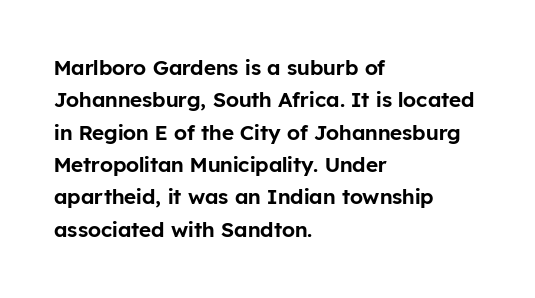
{"italic": "no", "underline": "no", "align": "left", "line_spacing": "normal", "line_spacing_ratio": 1.54, "letter_spacing": "normal", "letter_spacing_em": 0.0, "glyph_px": 21}
